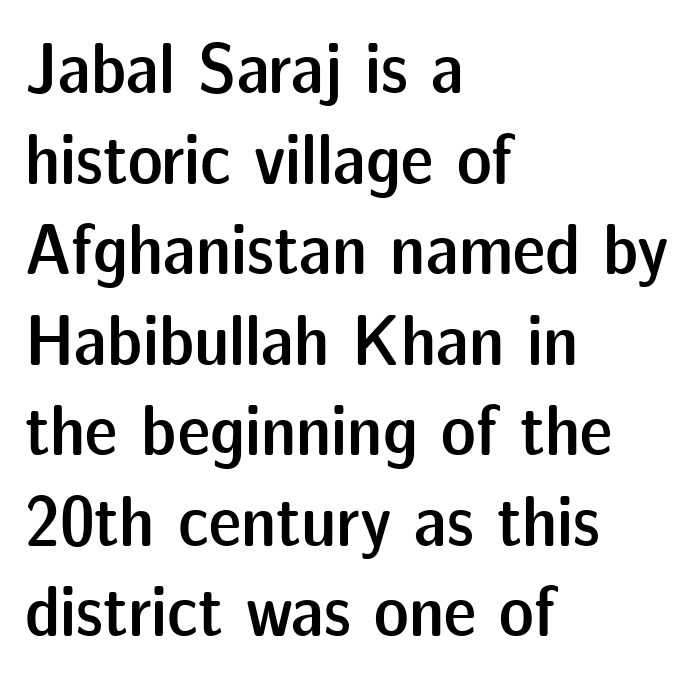
{"serif": "no", "italic": "no", "bold": "semi", "weight": "semibold", "width": "normal", "stroke_contrast": "low", "x_height": "medium", "monospaced": "no", "underline": "no", "align": "left", "line_spacing_ratio": 1.24, "letter_spacing": "normal", "letter_spacing_em": 0.0, "glyph_px": 73}
